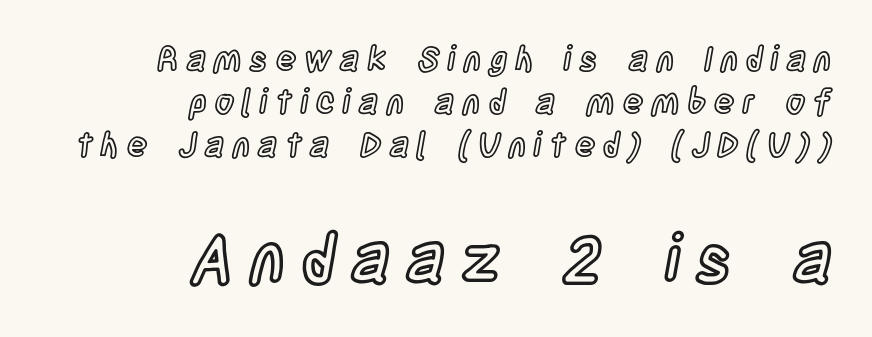
Q: Is the text italic (slanted)? A: Yes.
Q: Is the text underlined? A: No.
Q: How is the paragraph aligned? A: Right-aligned.
Q: Is the spacing between letters normal or unusually wide? A: Unusually wide.
Q: Is the spacing between lines tight, normal or loose? A: Normal.
Q: Which block of text is set in a larger size, the first (top) or the second (bottom)? A: The second (bottom) one.
Q: Width (condensed, normal, or wide)? A: Condensed.
Q: x-height? A: Large.
Q: Monospaced? A: No.
